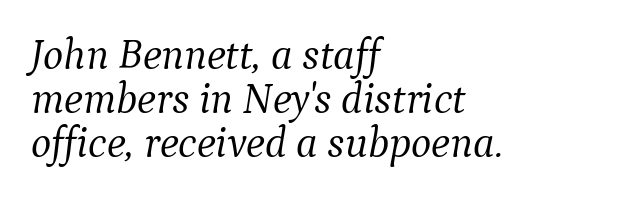
The image shows 43 px light serif type, italic (leaning right); set left-aligned, tight line spacing (1.02x), normal letter spacing, not underlined; medium stroke contrast and a medium x-height.
